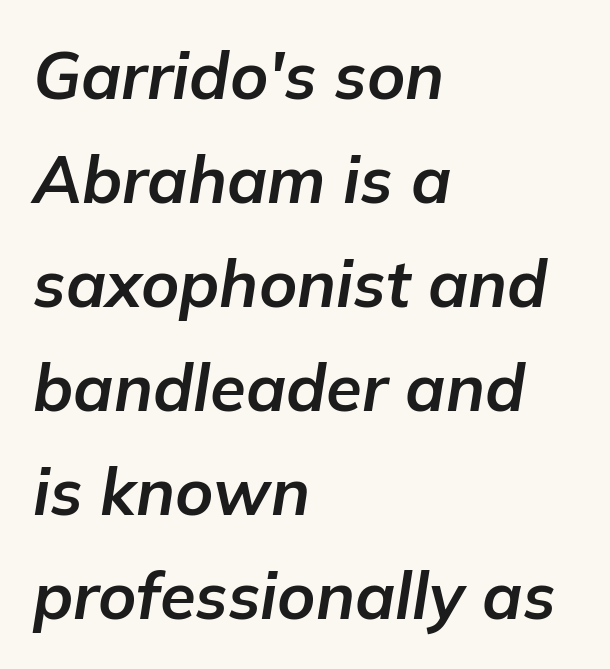
Q: Is the text bold? A: Yes.
Q: Is the text italic (slanted)? A: Yes, it leans right by about 9 degrees.
Q: Is the text underlined? A: No.
Q: How is the paragraph aligned? A: Left-aligned.
Q: Is the spacing between letters normal or unusually wide? A: Normal.
Q: Is the spacing between lines tight, normal or loose? A: Normal.
Q: Width (condensed, normal, or wide)? A: Normal.
Q: Stroke contrast? A: Low.
Q: x-height? A: Medium.
Q: Monospaced? A: No.
